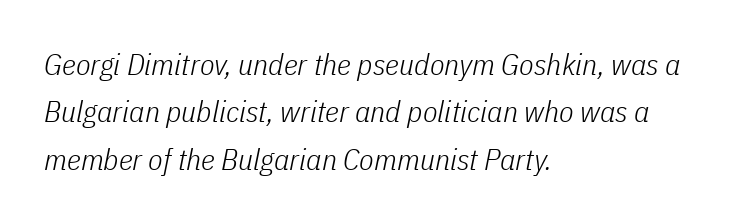
The characters are drawn with everyday or finer stroke widths. Is this a fixed-width face? No — the glyphs have proportional, varying widths. Yep, that's italic — everything's leaning. The type is set solid horizontally, with unmodified tracking. Compared with a centered layout, this one pins lines to the left instead.
